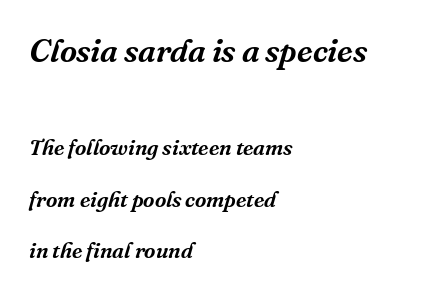
The image shows 33 px serif type, italic (leaning right); set left-aligned, loose line spacing (2.35x), normal letter spacing, not underlined; the first (top) block is 1.5x larger; medium stroke contrast and a medium x-height.
